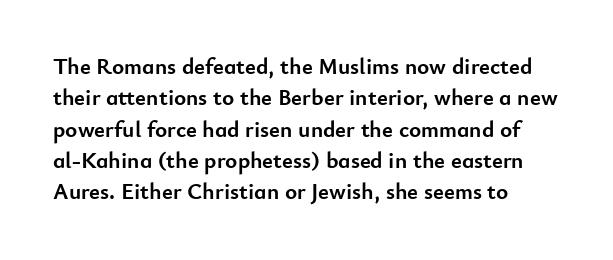
Q: Is the text bold? A: Yes.
Q: Is the text italic (slanted)? A: No, it is upright.
Q: Is the text underlined? A: No.
Q: How is the paragraph aligned? A: Left-aligned.
Q: Is the spacing between letters normal or unusually wide? A: Normal.
Q: Is the spacing between lines tight, normal or loose? A: Normal.
